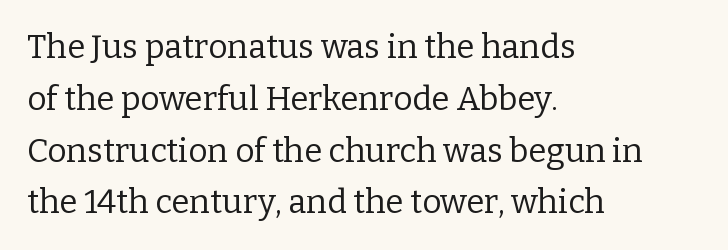
Q: Is the text bold? A: No.
Q: Is the text italic (slanted)? A: No, it is upright.
Q: Is the typeface a serif or a sans-serif typeface? A: Serif.
Q: Is the text underlined? A: No.
Q: How is the paragraph aligned? A: Left-aligned.
Q: Is the spacing between letters normal or unusually wide? A: Normal.
Q: Is the spacing between lines tight, normal or loose? A: Normal.
Q: Width (condensed, normal, or wide)? A: Normal.
Q: Stroke contrast? A: Low.
Q: x-height? A: Medium.
Q: Monospaced? A: No.
